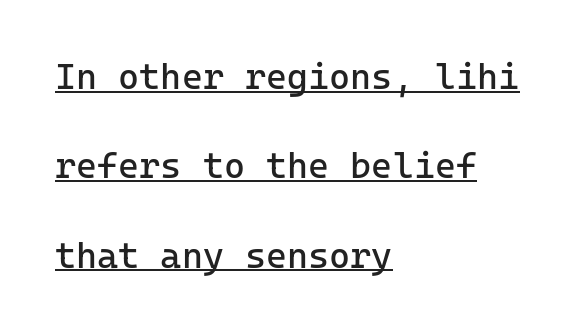
Q: Is the text bold? A: No.
Q: Is the text italic (slanted)? A: No, it is upright.
Q: Is the typeface a serif or a sans-serif typeface? A: Sans-serif.
Q: Is the text underlined? A: Yes.
Q: How is the paragraph aligned? A: Left-aligned.
Q: Is the spacing between letters normal or unusually wide? A: Normal.
Q: Is the spacing between lines tight, normal or loose? A: Loose.
Q: Width (condensed, normal, or wide)? A: Normal.
Q: Stroke contrast? A: Low.
Q: x-height? A: Medium.
